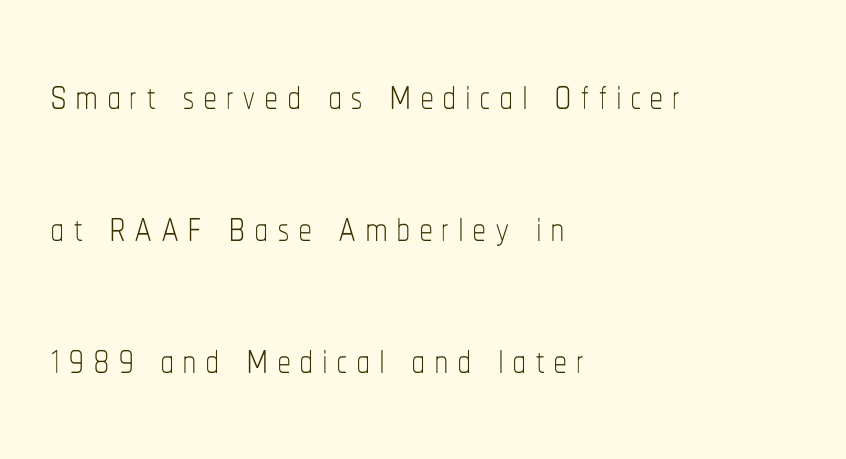
Q: Is the text bold? A: No.
Q: Is the text italic (slanted)? A: No, it is upright.
Q: Is the text underlined? A: No.
Q: How is the paragraph aligned? A: Left-aligned.
Q: Is the spacing between lines tight, normal or loose? A: Loose.
Q: Width (condensed, normal, or wide)? A: Condensed.
Q: Stroke contrast? A: Low.
Q: x-height? A: Medium.
Q: Monospaced? A: No.
